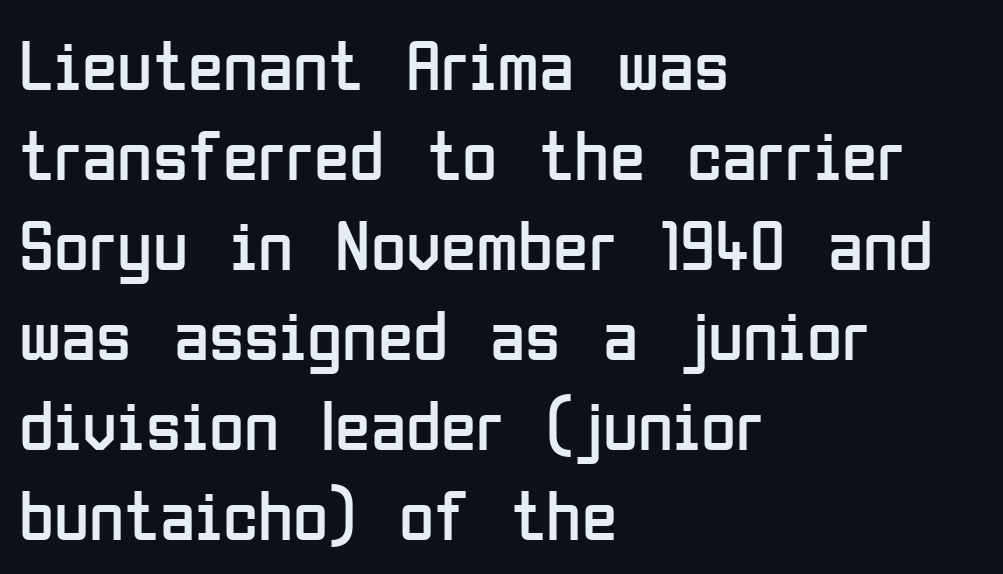
The rows are spaced the way most documents space them. Check under the words: just untouched page. You could call the tracking neutral — neither tight nor loose. Here the designer chose a conventional face with non-uniform glyph widths.
